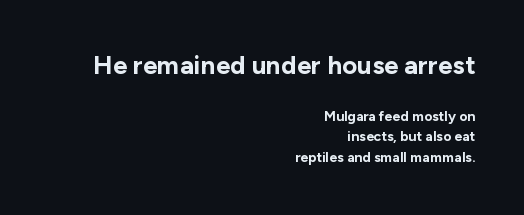
Q: Is the text bold? A: Yes.
Q: Is the text italic (slanted)? A: No, it is upright.
Q: Is the text underlined? A: No.
Q: How is the paragraph aligned? A: Right-aligned.
Q: Is the spacing between letters normal or unusually wide? A: Normal.
Q: Is the spacing between lines tight, normal or loose? A: Normal.
Q: Which block of text is set in a larger size, the first (top) or the second (bottom)? A: The first (top) one.
